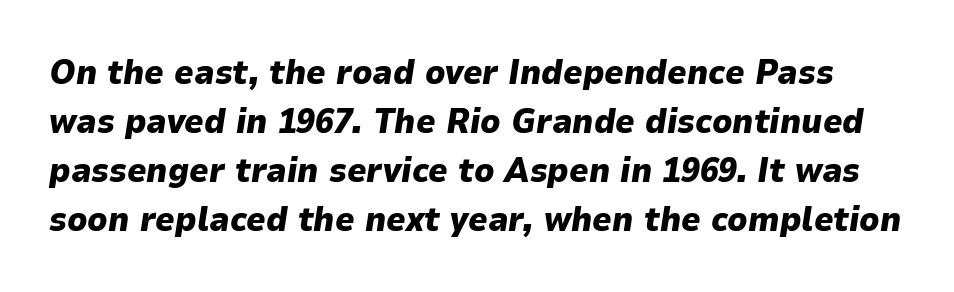
How would I describe the line gaps? Plain and ordinary. You could call the tracking neutral — neither tight nor loose. Do the characters align in a grid? No, the font is proportional. Honestly, there is no underline to notice here at all. The specimen reads as italic at a glance.
